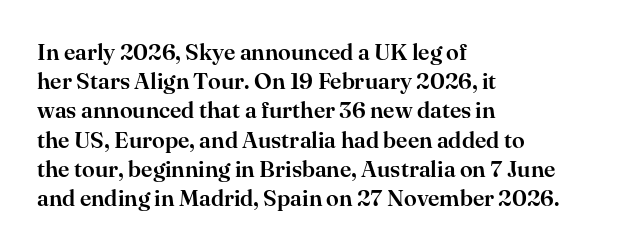
{"italic": "no", "underline": "no", "align": "left", "line_spacing": "normal", "line_spacing_ratio": 1.27, "letter_spacing": "normal", "letter_spacing_em": 0.0, "glyph_px": 23}
